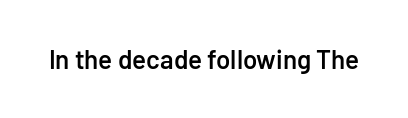
Q: Is the text bold? A: Semi-bold.
Q: Is the text italic (slanted)? A: No, it is upright.
Q: Is the text underlined? A: No.
Q: Is the spacing between letters normal or unusually wide? A: Normal.
